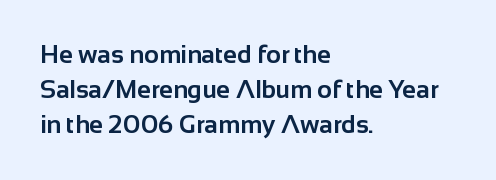
Q: Is the text bold? A: Yes.
Q: Is the text italic (slanted)? A: No, it is upright.
Q: Is the text underlined? A: No.
Q: How is the paragraph aligned? A: Left-aligned.
Q: Is the spacing between letters normal or unusually wide? A: Normal.
Q: Is the spacing between lines tight, normal or loose? A: Normal.
